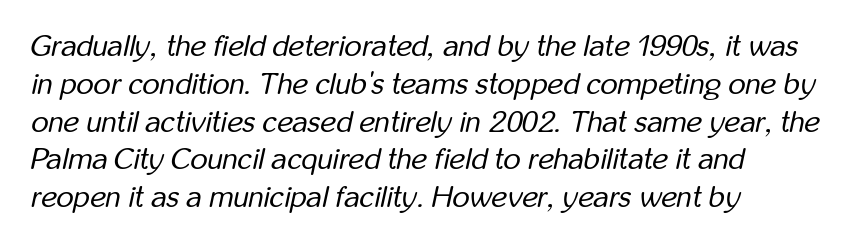
Q: Is the text bold? A: No.
Q: Is the text italic (slanted)? A: Yes, it leans right by about 12 degrees.
Q: Is the text underlined? A: No.
Q: How is the paragraph aligned? A: Left-aligned.
Q: Is the spacing between letters normal or unusually wide? A: Normal.
Q: Is the spacing between lines tight, normal or loose? A: Normal.
Q: Width (condensed, normal, or wide)? A: Condensed.
Q: Stroke contrast? A: Low.
Q: x-height? A: Medium.
Q: Monospaced? A: No.
